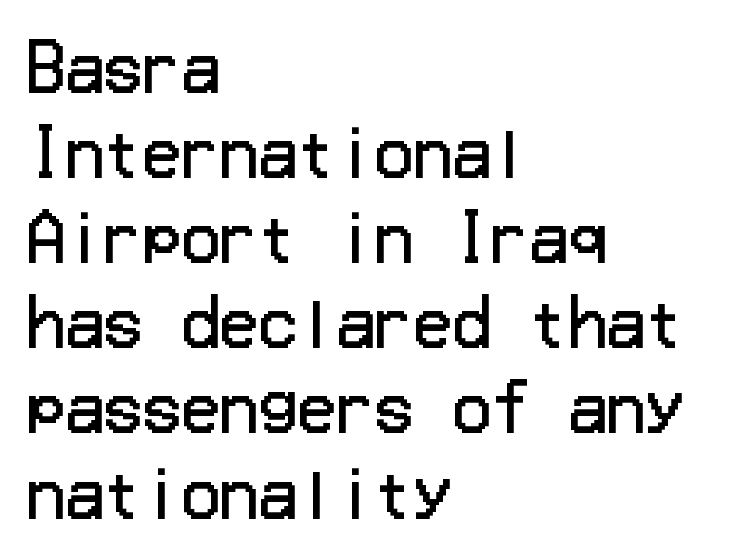
What kind of face is this? One without serifs — a sans. Letters have the restrained weight of plain body copy at most. One-word summary of the alignment: left. Unmarked baselines from the first word to the last.
